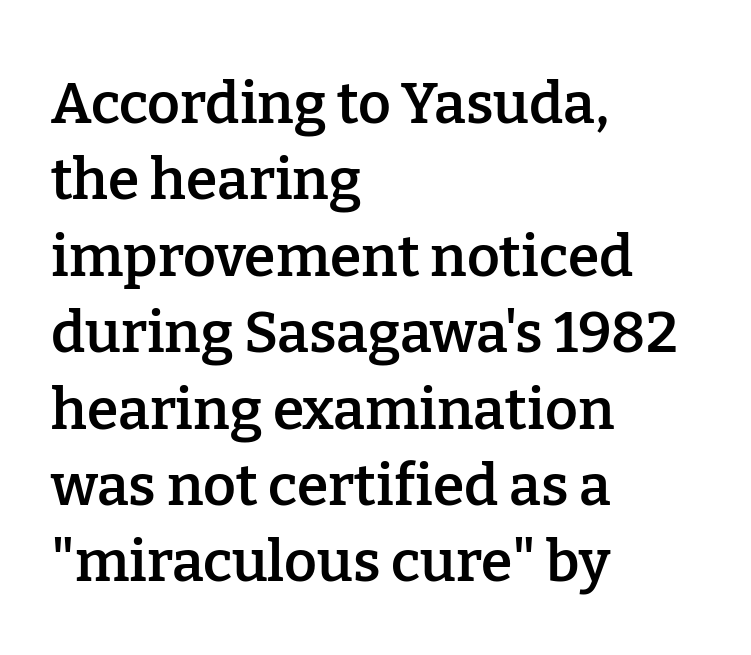
{"serif": "yes", "italic": "no", "bold": "semi", "weight": "semibold", "width": "normal", "stroke_contrast": "low", "x_height": "medium", "monospaced": "no", "underline": "no", "align": "left", "line_spacing": "normal", "line_spacing_ratio": 1.34, "letter_spacing": "normal", "letter_spacing_em": 0.0, "glyph_px": 57}
